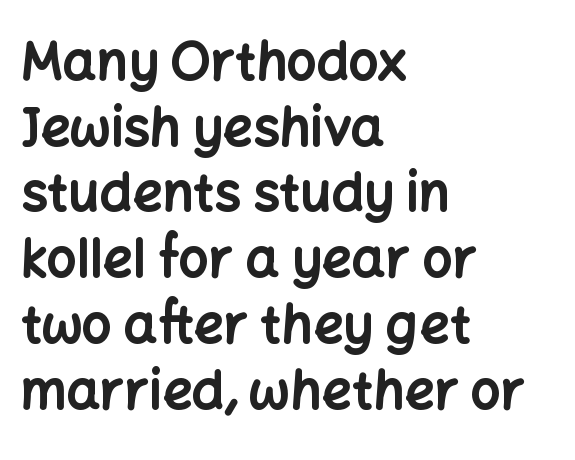
Strokes here are thick enough to call this a true bold. Tracking value appears to be zero — textbook default spacing. Ordinary non-slanted type is in use. Note: no serifs on the glyphs.
